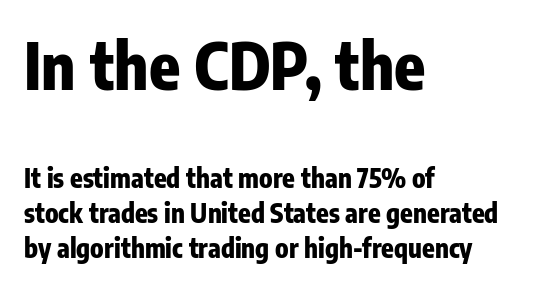
{"serif": "no", "italic": "no", "bold": "yes", "weight": "heavy", "width": "condensed", "stroke_contrast": "low", "x_height": "medium", "monospaced": "no", "underline": "no", "align": "left", "line_spacing": "normal", "line_spacing_ratio": 1.34, "letter_spacing": "normal", "letter_spacing_em": 0.0, "larger_block": "first", "size_ratio": 2.46, "glyph_px": 64}
